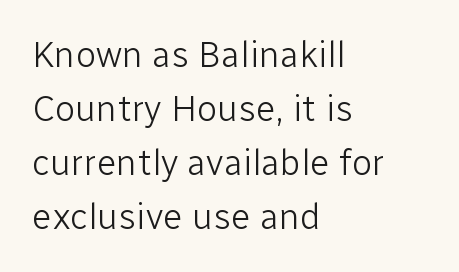
{"serif": "no", "italic": "no", "bold": "no", "weight": "light", "width": "normal", "stroke_contrast": "low", "x_height": "medium", "monospaced": "no", "underline": "no", "align": "left", "line_spacing": "normal", "line_spacing_ratio": 1.46, "letter_spacing": "normal", "letter_spacing_em": 0.0, "glyph_px": 37}
